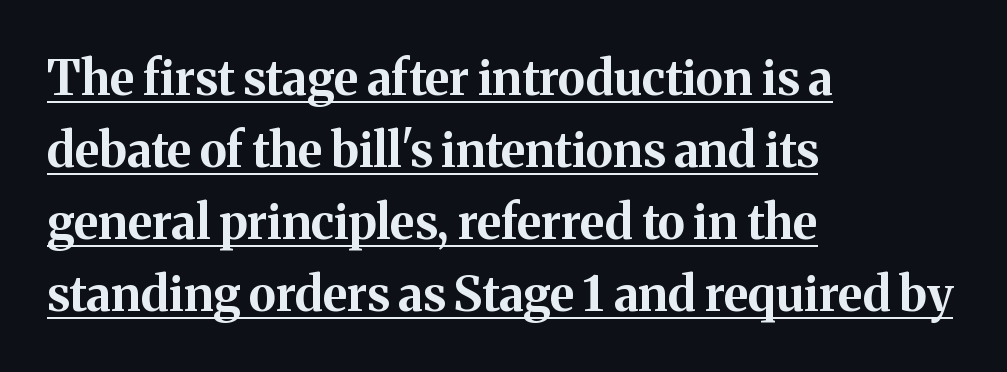
The image shows 48 px bold serif type, upright; set left-aligned, normal line spacing (1.5x), normal letter spacing, underlined; medium stroke contrast and a medium x-height.
